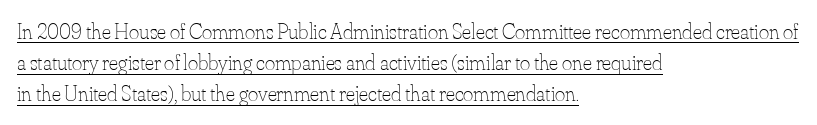
Q: Is the text bold? A: No.
Q: Is the text italic (slanted)? A: No, it is upright.
Q: Is the text underlined? A: Yes.
Q: How is the paragraph aligned? A: Left-aligned.
Q: Is the spacing between letters normal or unusually wide? A: Normal.
Q: Is the spacing between lines tight, normal or loose? A: Normal.
